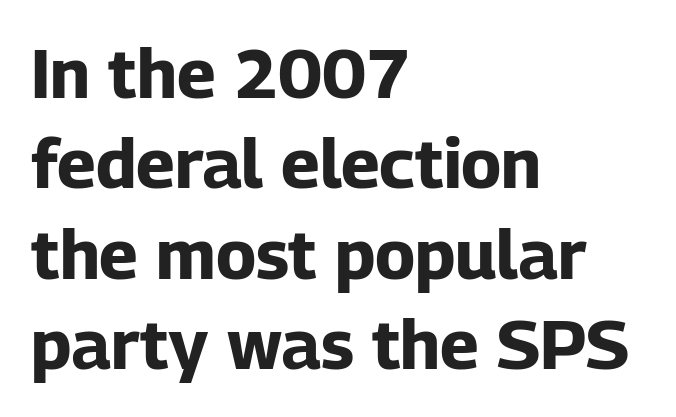
Q: Is the text bold? A: Yes.
Q: Is the text italic (slanted)? A: No, it is upright.
Q: Is the typeface a serif or a sans-serif typeface? A: Sans-serif.
Q: Is the text underlined? A: No.
Q: How is the paragraph aligned? A: Left-aligned.
Q: Is the spacing between letters normal or unusually wide? A: Normal.
Q: Is the spacing between lines tight, normal or loose? A: Normal.
Q: Width (condensed, normal, or wide)? A: Normal.
Q: Stroke contrast? A: Low.
Q: x-height? A: Medium.
Q: Monospaced? A: No.
